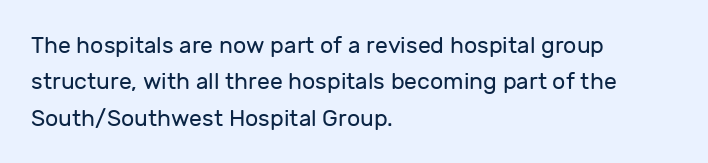
The image shows 23 px text type, upright; set left-aligned, normal line spacing (1.58x), normal letter spacing, not underlined.
